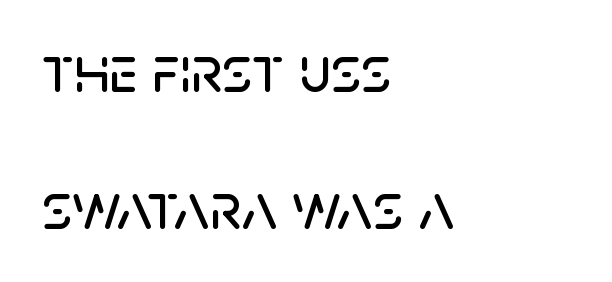
Q: Is the text italic (slanted)? A: No, it is upright.
Q: Is the typeface a serif or a sans-serif typeface? A: Sans-serif.
Q: Is the text underlined? A: No.
Q: How is the paragraph aligned? A: Left-aligned.
Q: Is the spacing between letters normal or unusually wide? A: Normal.
Q: Is the spacing between lines tight, normal or loose? A: Loose.
Q: Width (condensed, normal, or wide)? A: Normal.
Q: Stroke contrast? A: Low.
Q: x-height? A: Large.
Q: Monospaced? A: No.
